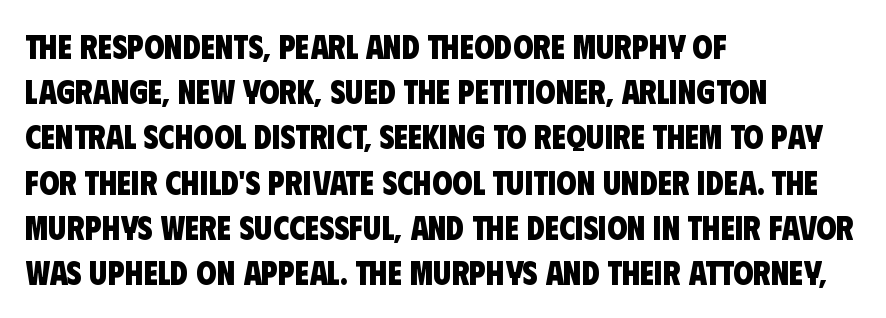
The image shows 33 px heavy, condensed sans-serif type; set left-aligned, normal line spacing (1.37x), normal letter spacing, not underlined; low stroke contrast and a large x-height.
